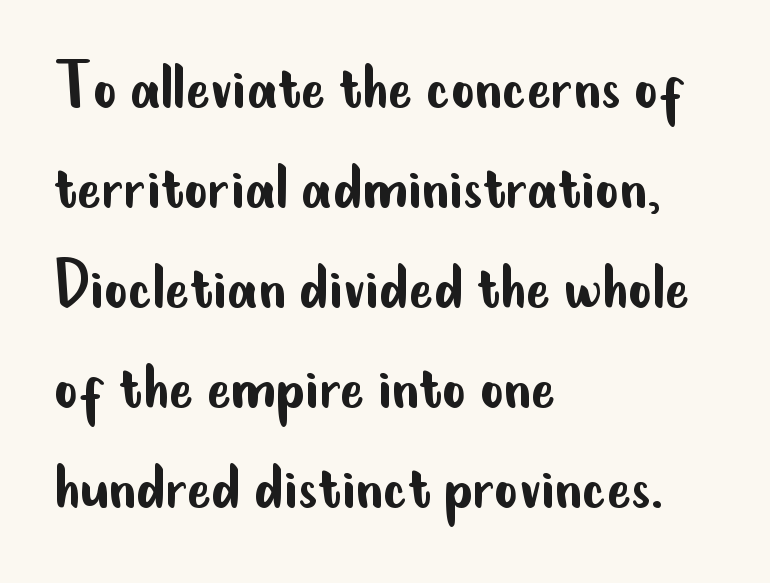
A quiet, ordinary-to-light weight characterises the typeface. You could call the tracking neutral — neither tight nor loose. Vertical strokes here are truly vertical. Look at the bottom of the vertical strokes: they stop flat, with no serifs. Each letter keeps its own natural width here, so spacing adapts to shape. Anything drawn beneath the words? Only blank space.
